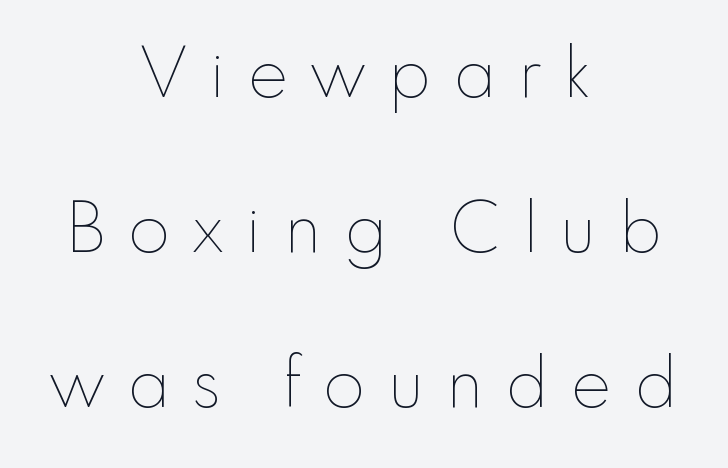
Q: Is the text bold? A: No.
Q: Is the text italic (slanted)? A: No, it is upright.
Q: Is the text underlined? A: No.
Q: How is the paragraph aligned? A: Centered.
Q: Is the spacing between letters normal or unusually wide? A: Unusually wide.
Q: Is the spacing between lines tight, normal or loose? A: Loose.
Q: Width (condensed, normal, or wide)? A: Normal.
Q: Stroke contrast? A: Low.
Q: x-height? A: Small.
Q: Monospaced? A: No.
